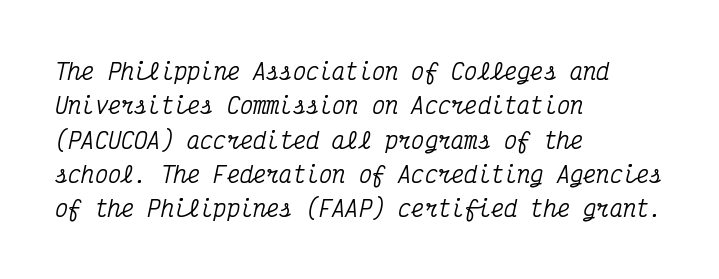
You could call the tracking neutral — neither tight nor loose. These lines were composed using italics. The space beneath each line is pristine and unruled. Quick note: interline space is typical.
